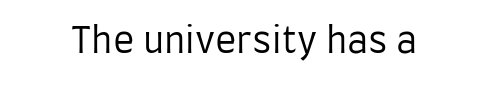
Rule under the text: the space is simply empty. Looks like regular typesetting: each glyph gets only the width it needs. Do the letters lean? They stand straight. Serifs: no, the terminals of the letterforms are clean. A quiet, ordinary-to-light weight characterises the typeface. Words appear dense and cohesive because spacing is normal.
